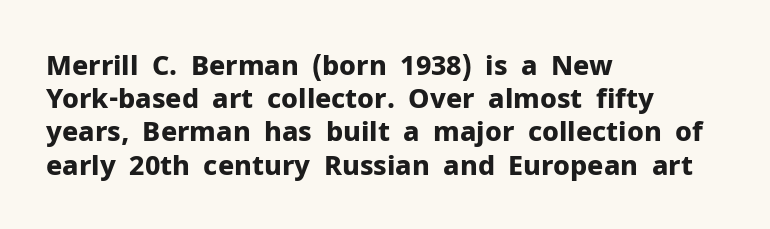
The image shows 27 px bold type, upright; set left-aligned, line spacing 1.23x, normal letter spacing, not underlined.
